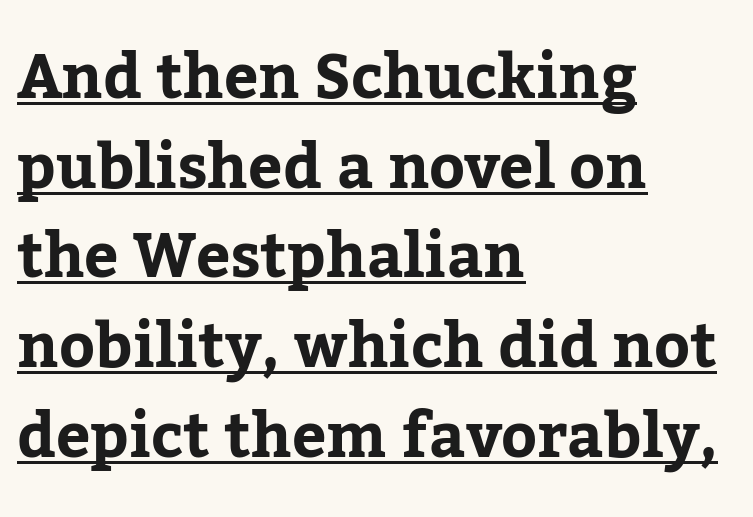
{"serif": "yes", "italic": "no", "width": "normal", "stroke_contrast": "low", "x_height": "medium", "monospaced": "no", "underline": "yes", "align": "left", "line_spacing": "normal", "line_spacing_ratio": 1.47, "letter_spacing": "normal", "letter_spacing_em": 0.0, "glyph_px": 61}
